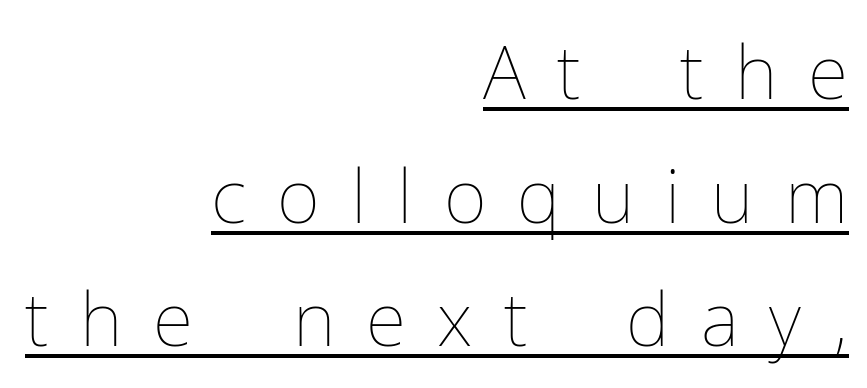
Q: Is the text bold? A: No.
Q: Is the text italic (slanted)? A: No, it is upright.
Q: Is the text underlined? A: Yes.
Q: How is the paragraph aligned? A: Right-aligned.
Q: Is the spacing between letters normal or unusually wide? A: Unusually wide.
Q: Is the spacing between lines tight, normal or loose? A: Normal.
Q: Width (condensed, normal, or wide)? A: Normal.
Q: Stroke contrast? A: Low.
Q: x-height? A: Medium.
Q: Monospaced? A: No.
